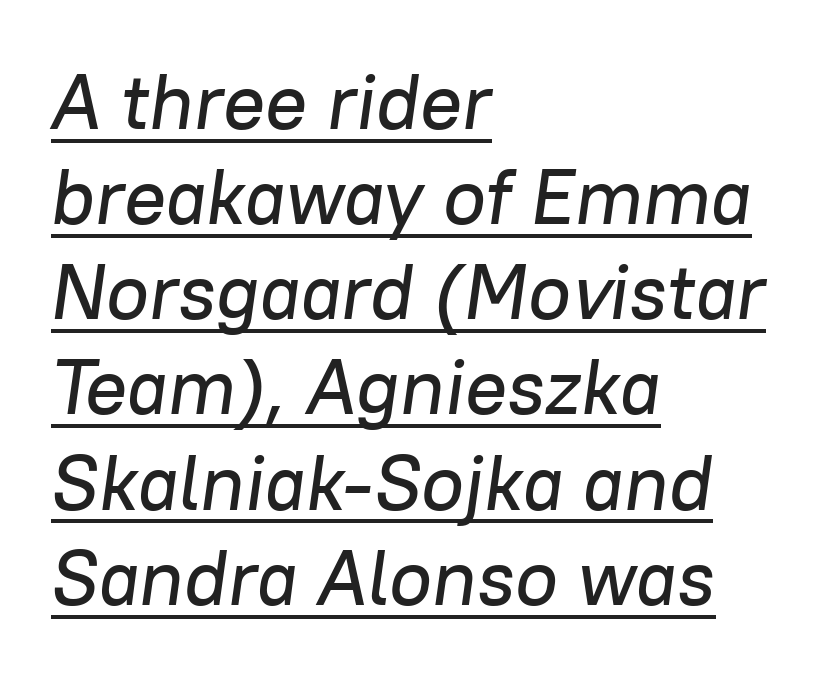
{"italic": "yes", "lean": "right", "slant_degrees": 8, "width": "normal", "stroke_contrast": "low", "x_height": "medium", "monospaced": "no", "underline": "yes", "align": "left", "line_spacing_ratio": 1.22, "letter_spacing": "normal", "letter_spacing_em": 0.0, "glyph_px": 78}
